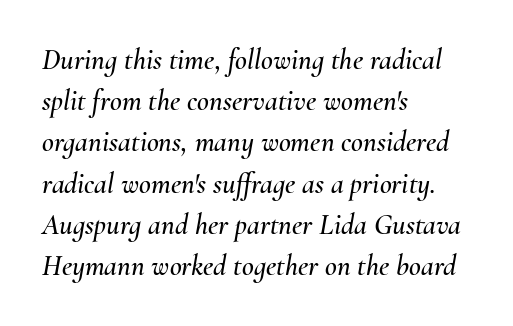
{"italic": "yes", "lean": "right", "slant_degrees": 10, "width": "normal", "stroke_contrast": "medium", "x_height": "small", "monospaced": "no", "underline": "no", "align": "left", "line_spacing": "normal", "line_spacing_ratio": 1.42, "letter_spacing": "normal", "letter_spacing_em": 0.0, "glyph_px": 29}
